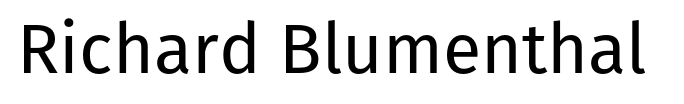
The image shows 70 px regular-weight sans-serif type, upright; set normal letter spacing, not underlined; low stroke contrast and a medium x-height.
